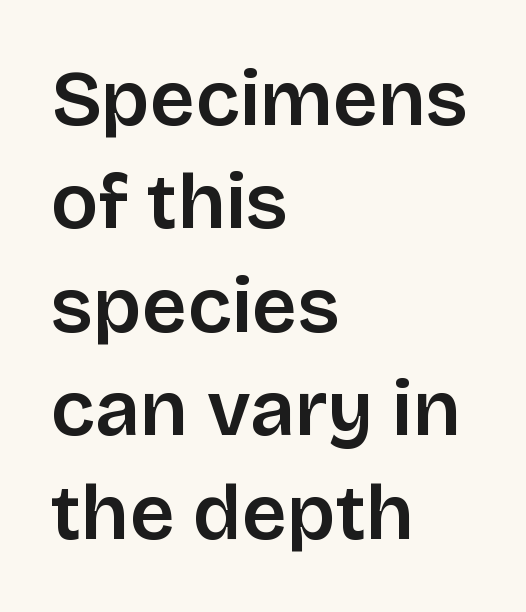
Q: Is the text italic (slanted)? A: No, it is upright.
Q: Is the typeface a serif or a sans-serif typeface? A: Sans-serif.
Q: Is the text underlined? A: No.
Q: How is the paragraph aligned? A: Left-aligned.
Q: Is the spacing between letters normal or unusually wide? A: Normal.
Q: Is the spacing between lines tight, normal or loose? A: Normal.
Q: Width (condensed, normal, or wide)? A: Normal.
Q: Stroke contrast? A: Low.
Q: x-height? A: Large.
Q: Monospaced? A: No.
